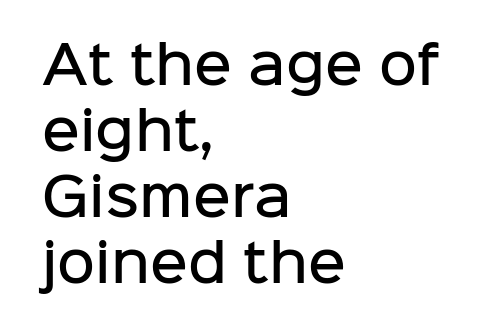
The passage shown is semibold, sitting just below true bold. Unlike italic type, these characters show no tilt at all. Notice how descenders clear the ascenders below comfortably — that's standard leading. Serif or sans? Sans — the stroke terminals are bare. A student would call this left alignment; a typographer would say flush left, rag right. The gaps between neighbouring characters are ordinary and unremarkable.
